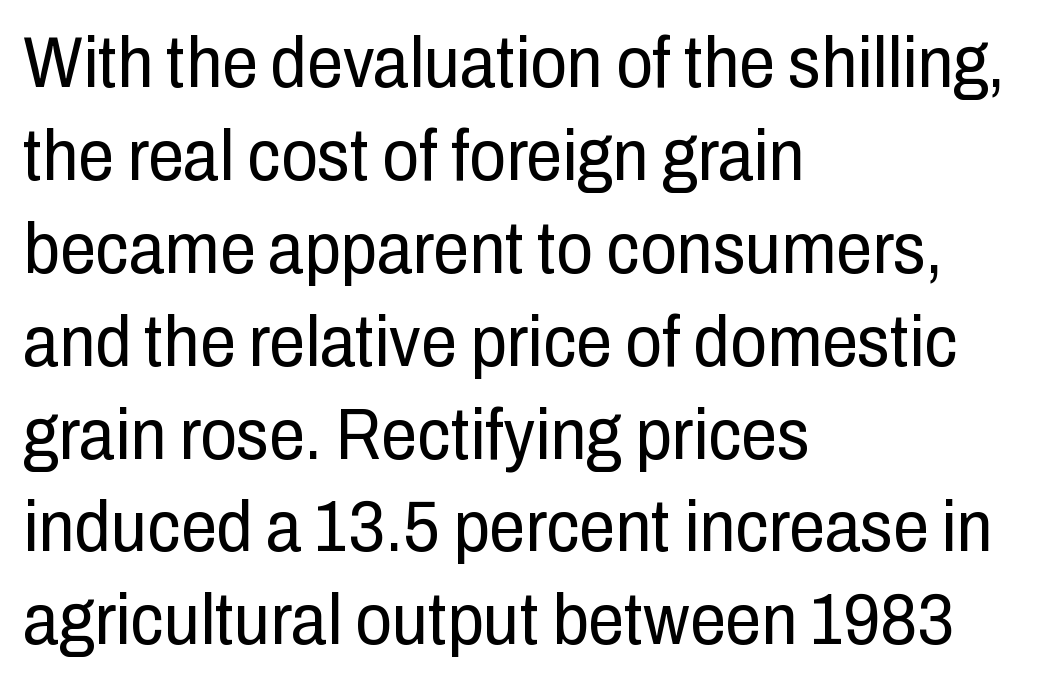
Q: Is the text bold? A: No.
Q: Is the text italic (slanted)? A: No, it is upright.
Q: Is the typeface a serif or a sans-serif typeface? A: Sans-serif.
Q: Is the text underlined? A: No.
Q: How is the paragraph aligned? A: Left-aligned.
Q: Is the spacing between letters normal or unusually wide? A: Normal.
Q: Is the spacing between lines tight, normal or loose? A: Normal.
Q: Width (condensed, normal, or wide)? A: Condensed.
Q: Stroke contrast? A: Low.
Q: x-height? A: Medium.
Q: Monospaced? A: No.
